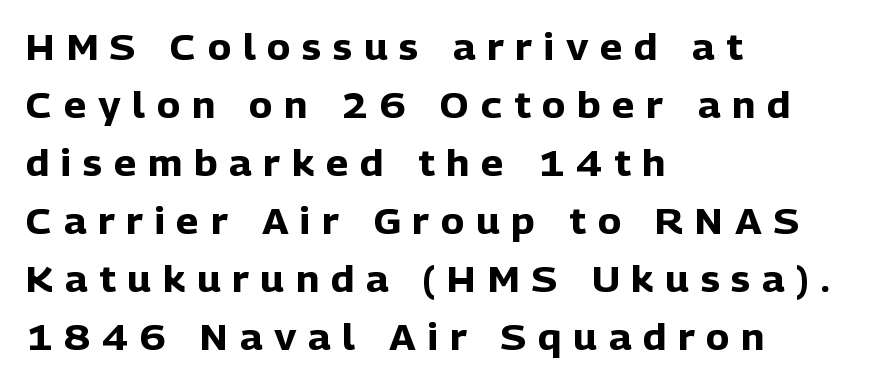
The image shows 35 px heavy sans-serif type, upright; set left-aligned, normal line spacing (1.66x), unusually wide letter spacing (+0.34 em), not underlined; low stroke contrast and a medium x-height.
